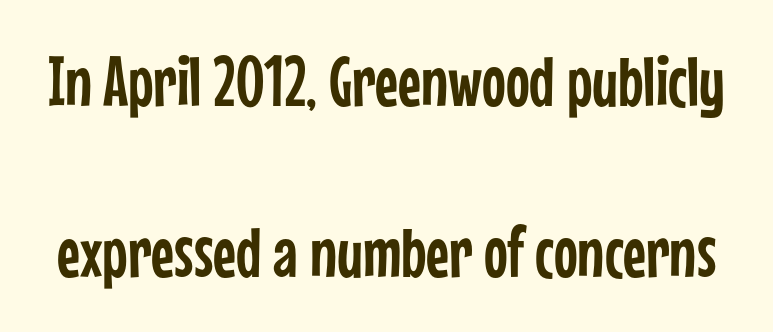
Plain, unruled lines of type. Is this a sans? Yes — the strokes have no serifs. Character widths vary here, with narrow letters taking less room than wide ones. Students, note that the glyphs here touch the page at normal intervals. Students, observe: this is what heavily led, spacious text looks like. Nope, not italic — everything's standing straight.
